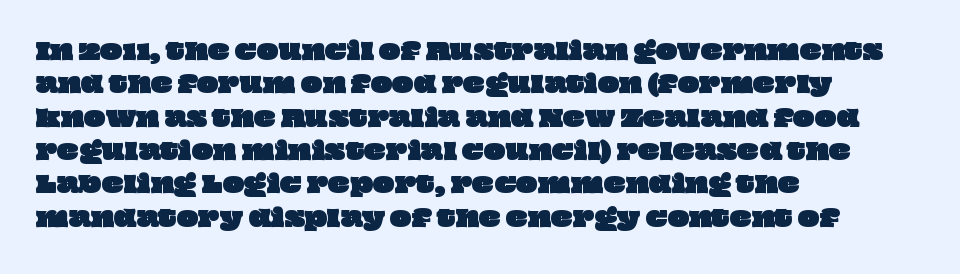
{"underline": "no", "align": "left", "line_spacing": "normal", "line_spacing_ratio": 1.45, "letter_spacing": "normal", "letter_spacing_em": 0.0, "glyph_px": 23}
